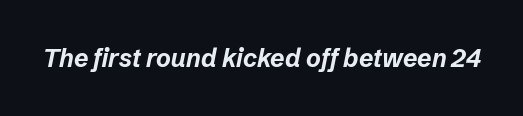
Letters rest on an invisible, unmarked baseline. Compared with typical body copy, the letter spacing here is the same. Rendered with sloped, italic letterforms. Students, this is bold: see how much ink each stroke carries.
